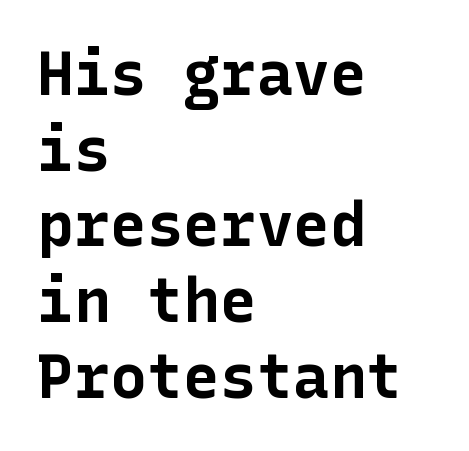
{"serif": "no", "italic": "no", "bold": "yes", "weight": "bold", "width": "normal", "stroke_contrast": "low", "x_height": "medium", "underline": "no", "align": "left", "line_spacing_ratio": 1.24, "letter_spacing": "normal", "letter_spacing_em": 0.0, "glyph_px": 61}
